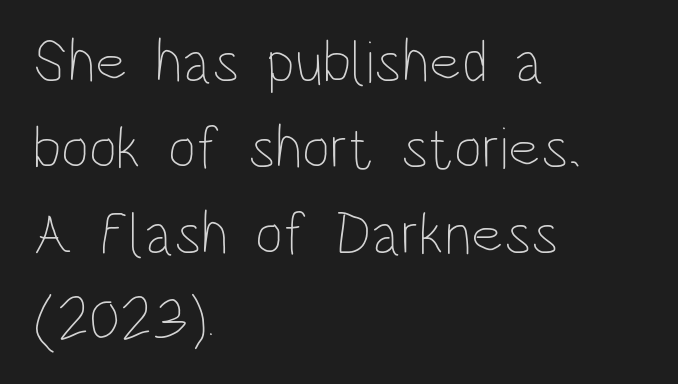
The image shows 60 px thin, condensed type, upright; set left-aligned, normal line spacing (1.43x), normal letter spacing, not underlined; low stroke contrast and a large x-height.
